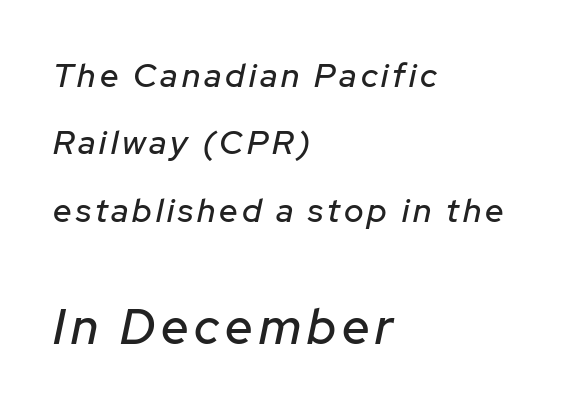
The image shows 49 px text type, italic (leaning right); set left-aligned, loose line spacing (2.04x), not underlined; the second (bottom) block is 1.48x larger; low stroke contrast and a medium x-height.
